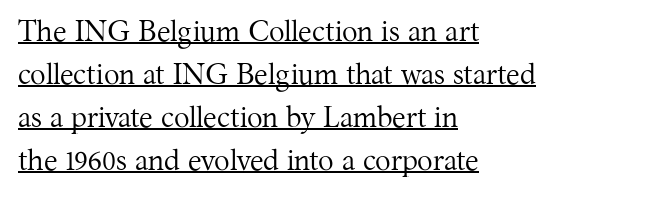
Q: Is the text bold? A: No.
Q: Is the text italic (slanted)? A: No, it is upright.
Q: Is the typeface a serif or a sans-serif typeface? A: Serif.
Q: Is the text underlined? A: Yes.
Q: How is the paragraph aligned? A: Left-aligned.
Q: Is the spacing between letters normal or unusually wide? A: Normal.
Q: Is the spacing between lines tight, normal or loose? A: Normal.
Q: Width (condensed, normal, or wide)? A: Normal.
Q: Stroke contrast? A: Medium.
Q: x-height? A: Medium.
Q: Monospaced? A: No.
